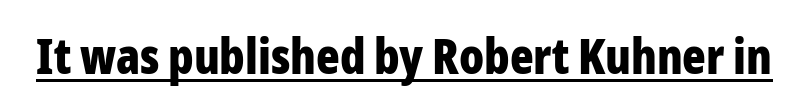
The tracking reads as untouched default to a designer's eye. Serifs: no, the terminals of the letterforms are clean. The glyphs have the mass of a bold cut. Notice how a bar underscores the lettering throughout.
